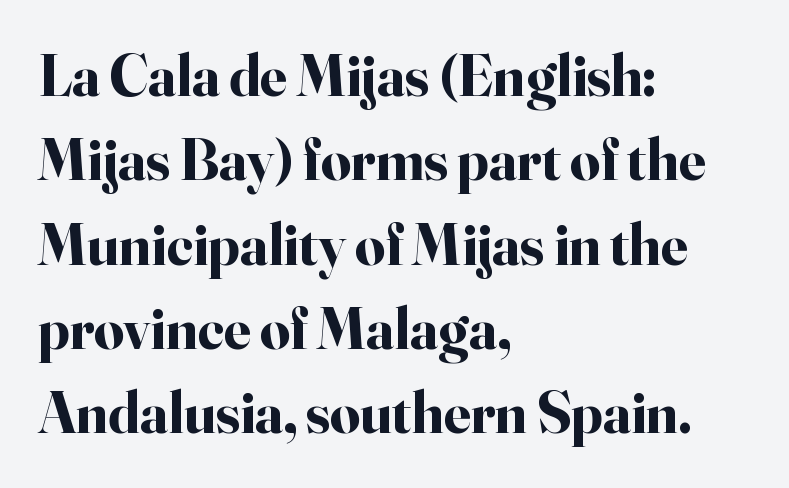
{"serif": "yes", "italic": "no", "bold": "yes", "weight": "bold", "width": "normal", "stroke_contrast": "high", "x_height": "small", "monospaced": "no", "underline": "no", "align": "left", "line_spacing": "normal", "line_spacing_ratio": 1.43, "letter_spacing": "normal", "letter_spacing_em": 0.0, "glyph_px": 59}
